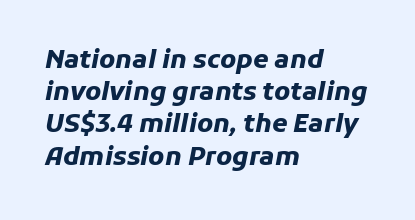
Q: Is the text bold? A: Yes.
Q: Is the text italic (slanted)? A: Yes, it leans right by about 11 degrees.
Q: Is the text underlined? A: No.
Q: How is the paragraph aligned? A: Left-aligned.
Q: Is the spacing between letters normal or unusually wide? A: Normal.
Q: Is the spacing between lines tight, normal or loose? A: Normal.
